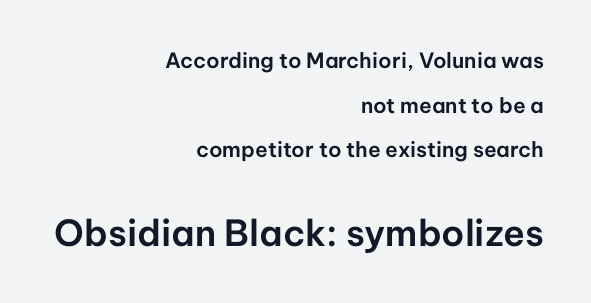
The image shows 36 px sans-serif type, upright; set right-aligned, loose line spacing (2.13x), normal letter spacing, not underlined; the second (bottom) block is 1.71x larger; low stroke contrast and a medium x-height.
